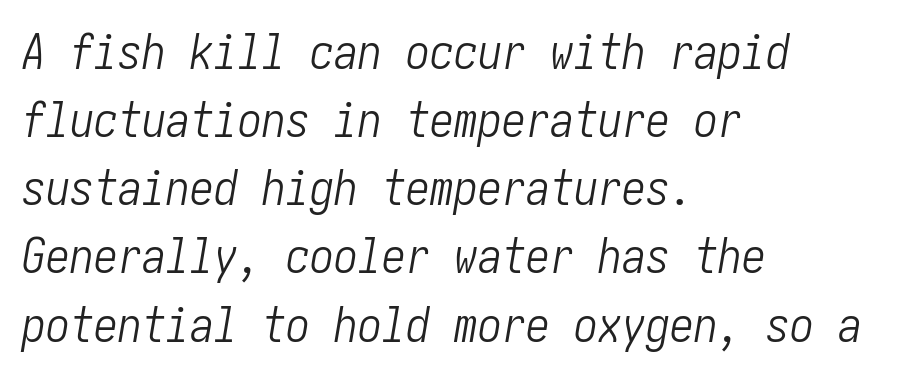
The specimen reads as italic at a glance. The rendering uses a moderate line-height, typical for paragraphs. One-word summary of the alignment: left. Default kerning and tracking; the words read as compact shapes.
